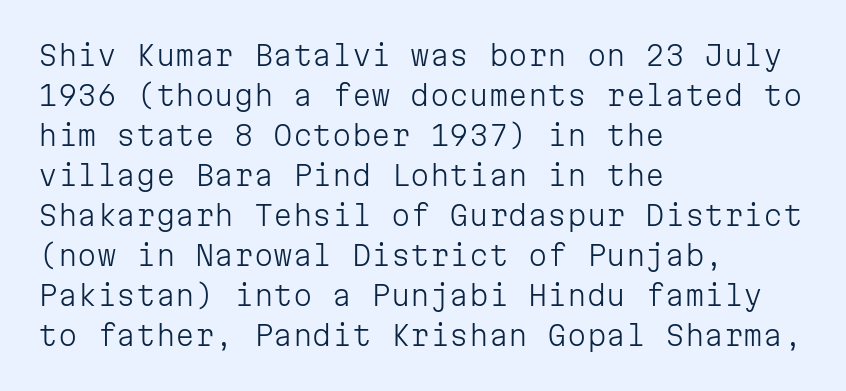
The letters march in equal steps, a hallmark of fixed-pitch type. Underlining? Definitely not there. Tall strokes in this sample are plumb rather than angled. In terms of leading, this rendering sits right in the middle. How are the letters spaced? Ordinarily, with no added tracking.
